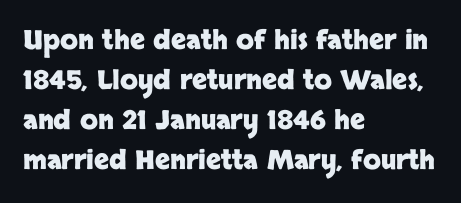
The image shows 26 px bold type, upright; set left-aligned, normal line spacing (1.54x), normal letter spacing, not underlined.
